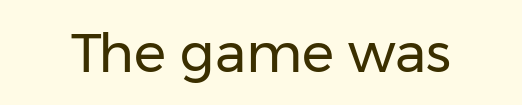
I'd call this a sans setting — the letters go barefoot. You could not count columns in this text — the font is proportionally spaced. No italicization has been applied; the sample stays upright. Is the stroke heavy? The answer is a plain regular-or-lighter.
